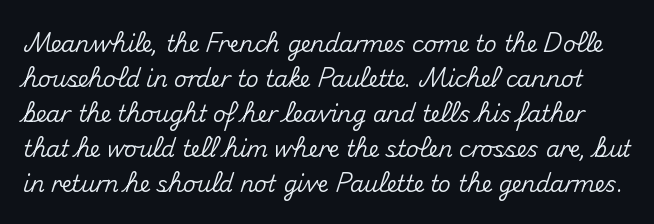
{"underline": "no", "line_spacing": "normal", "line_spacing_ratio": 1.59, "letter_spacing": "normal", "letter_spacing_em": 0.0, "glyph_px": 22}
